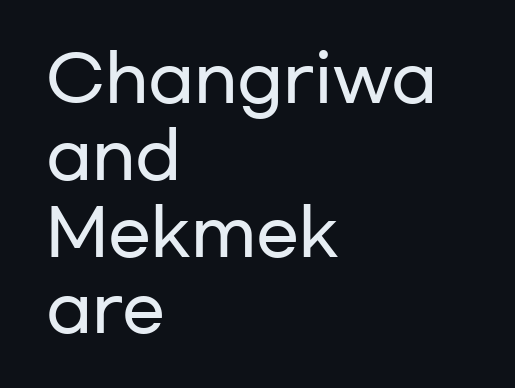
The image shows 64 px wide sans-serif type, upright; set left-aligned, line spacing 1.2x, normal letter spacing, not underlined; low stroke contrast and a medium x-height.
